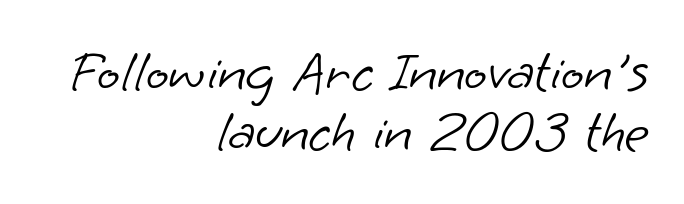
{"serif": "no", "bold": "no", "weight": "light", "width": "normal", "stroke_contrast": "low", "x_height": "small", "monospaced": "no", "underline": "no", "align": "right", "line_spacing": "tight", "line_spacing_ratio": 1.0, "letter_spacing": "normal", "letter_spacing_em": 0.0, "glyph_px": 60}
